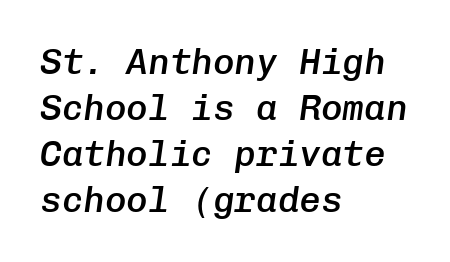
The leading is moderate, giving the passage an even texture. Reading down the block, your eye returns to a fixed left position each line. A somewhat darkened texture: the type is semibold rather than bold. These lines were composed using italics. Honestly, there is no underline to notice here at all.
